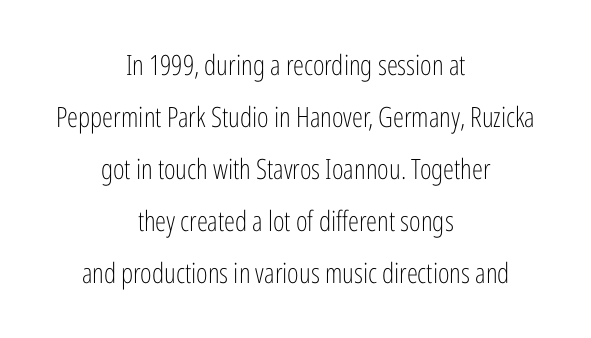
The image shows 28 px light, condensed sans-serif type, upright; set centered, line spacing 1.86x, normal letter spacing, not underlined; low stroke contrast and a medium x-height.
